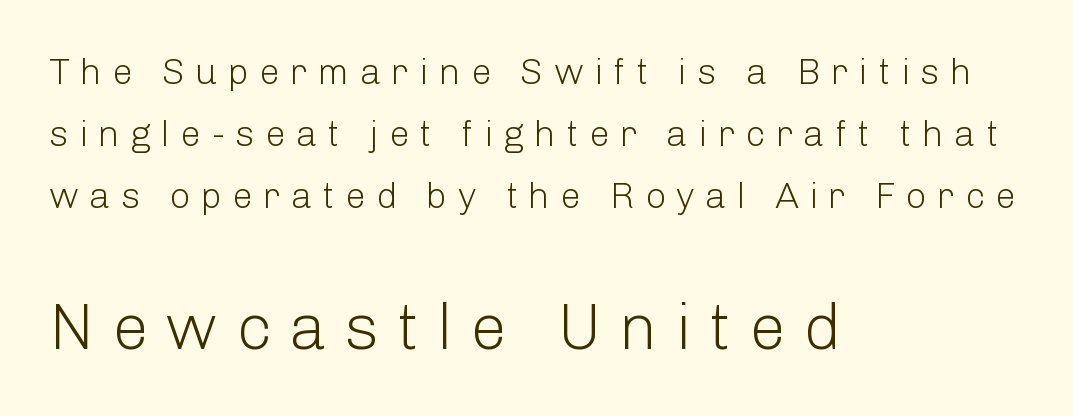
The image shows 65 px light sans-serif type, upright; set left-aligned, normal line spacing (1.68x), unusually wide letter spacing (+0.27 em), not underlined; the second (bottom) block is 1.76x larger; low stroke contrast and a medium x-height.
